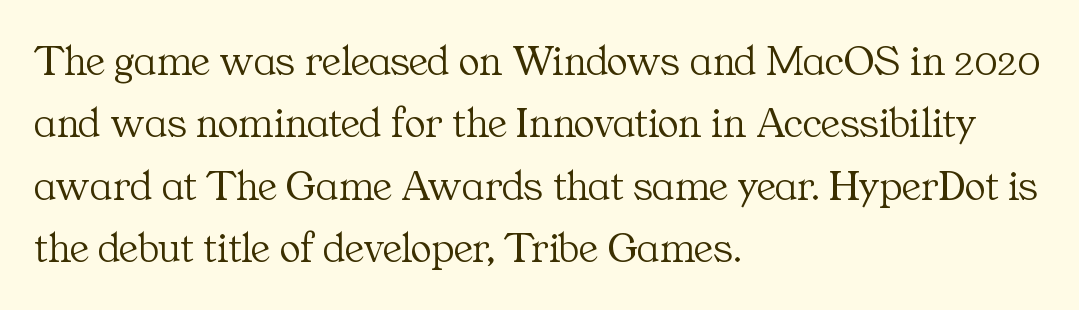
The image shows 44 px light serif type, upright; set left-aligned, normal line spacing (1.42x), normal letter spacing, not underlined; medium stroke contrast and a medium x-height.
